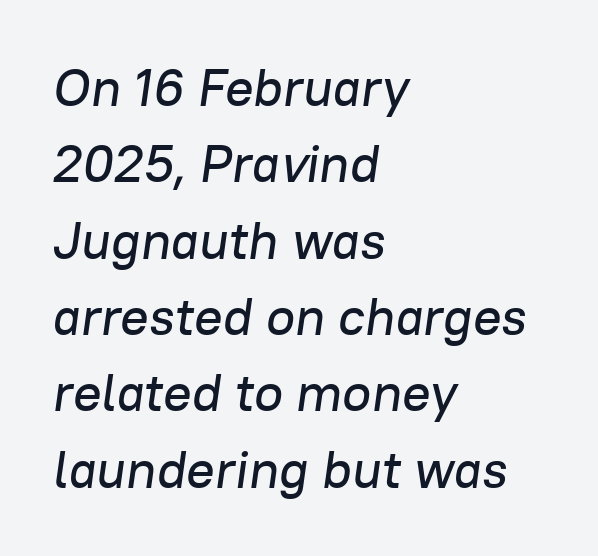
{"italic": "yes", "lean": "right", "slant_degrees": 8, "width": "normal", "stroke_contrast": "low", "x_height": "medium", "monospaced": "no", "underline": "no", "align": "left", "line_spacing": "normal", "line_spacing_ratio": 1.44, "letter_spacing": "normal", "letter_spacing_em": 0.0, "glyph_px": 53}
